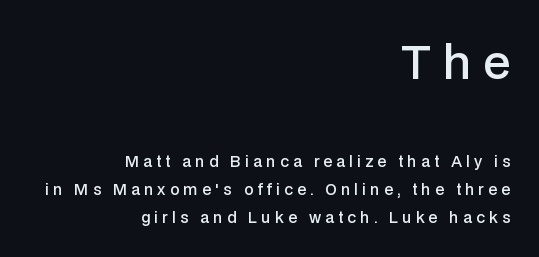
The image shows 45 px semibold sans-serif type, upright; set right-aligned, line spacing 1.88x, unusually wide letter spacing (+0.28 em), not underlined; the first (top) block is 3.0x larger; low stroke contrast and a medium x-height.
